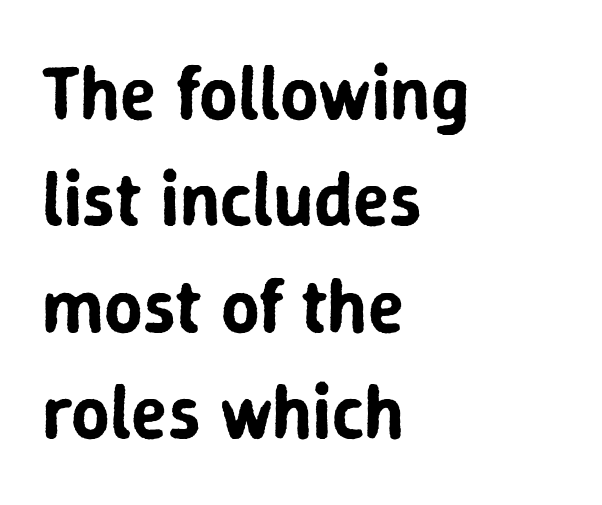
Q: Is the text italic (slanted)? A: No, it is upright.
Q: Is the typeface a serif or a sans-serif typeface? A: Sans-serif.
Q: Is the text underlined? A: No.
Q: How is the paragraph aligned? A: Left-aligned.
Q: Is the spacing between letters normal or unusually wide? A: Normal.
Q: Is the spacing between lines tight, normal or loose? A: Normal.
Q: Width (condensed, normal, or wide)? A: Normal.
Q: Stroke contrast? A: Low.
Q: x-height? A: Medium.
Q: Monospaced? A: No.
